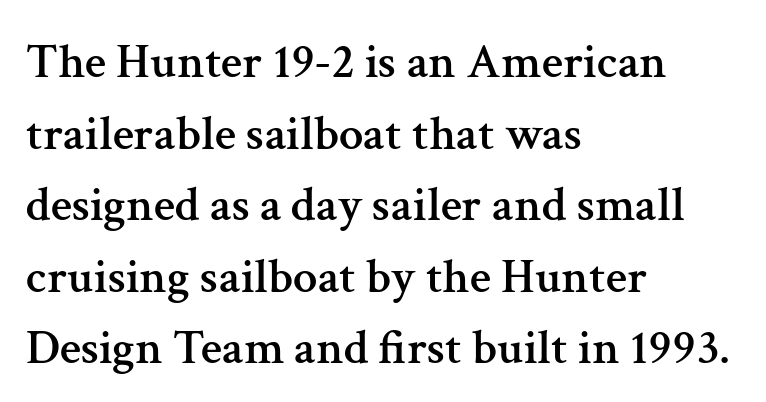
{"serif": "yes", "italic": "no", "width": "normal", "stroke_contrast": "medium", "x_height": "medium", "monospaced": "no", "underline": "no", "align": "left", "line_spacing": "normal", "line_spacing_ratio": 1.46, "letter_spacing": "normal", "letter_spacing_em": 0.0, "glyph_px": 49}
